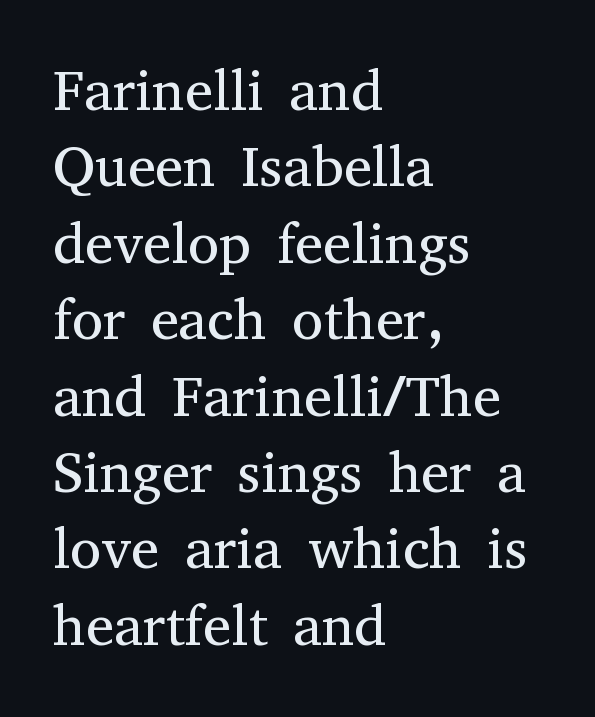
The image shows 57 px regular-weight serif type, upright; set left-aligned, normal line spacing (1.34x), normal letter spacing, not underlined; medium stroke contrast and a medium x-height.
